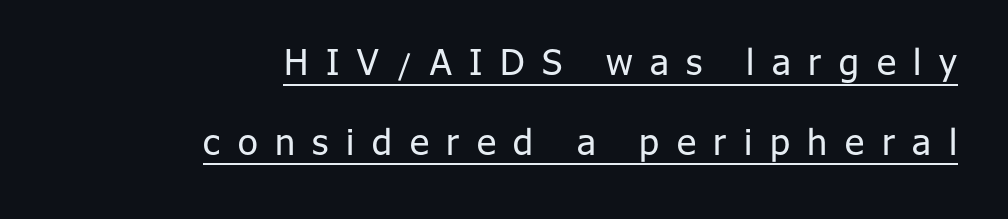
A light-to-regular cut is what we see here. The face used here is proportionally spaced, like ordinary book or web type. The letters stand straight up with perfectly vertical stems. Is the block centered? No — it sits flush against the right margin.
